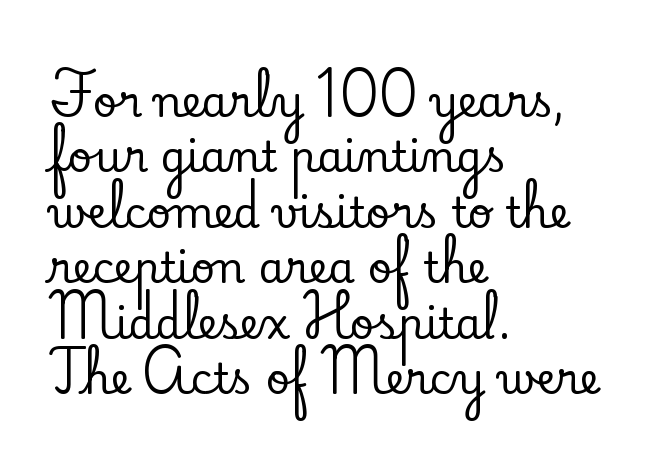
The image shows 42 px serif type, upright; set left-aligned, normal line spacing (1.32x), normal letter spacing, not underlined; low stroke contrast and a small x-height.
